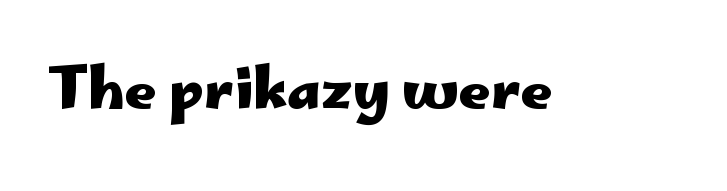
The image shows 55 px heavy, wide sans-serif type, upright; set normal letter spacing, not underlined; low stroke contrast and a small x-height.
